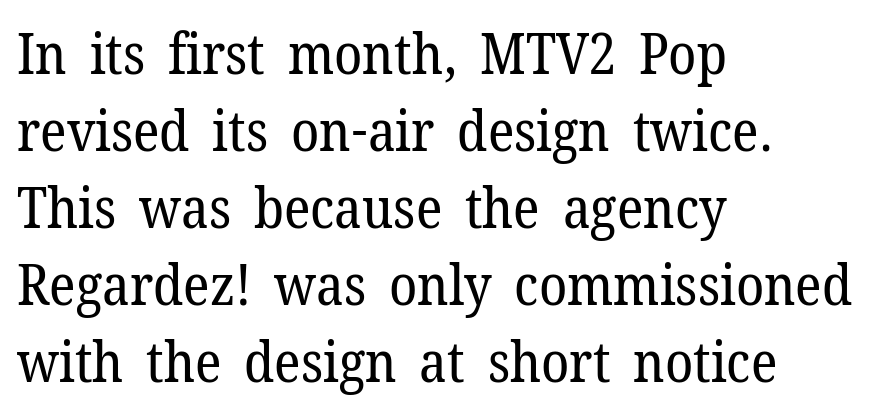
The image shows 57 px regular-weight serif type, upright; set left-aligned, normal line spacing (1.35x), normal letter spacing, not underlined; low stroke contrast and a medium x-height.
